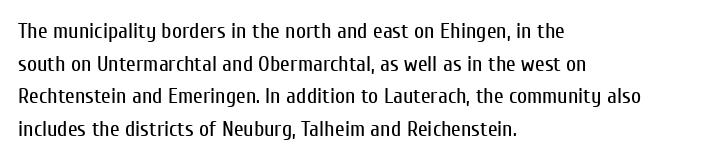
Rows of type keep a routine distance in the vertical direction. The space beneath each line is pristine and unruled. Which margin do the lines hug? The left one — the right edge is uneven. The letterforms sit shoulder to shoulder at normal distance.
